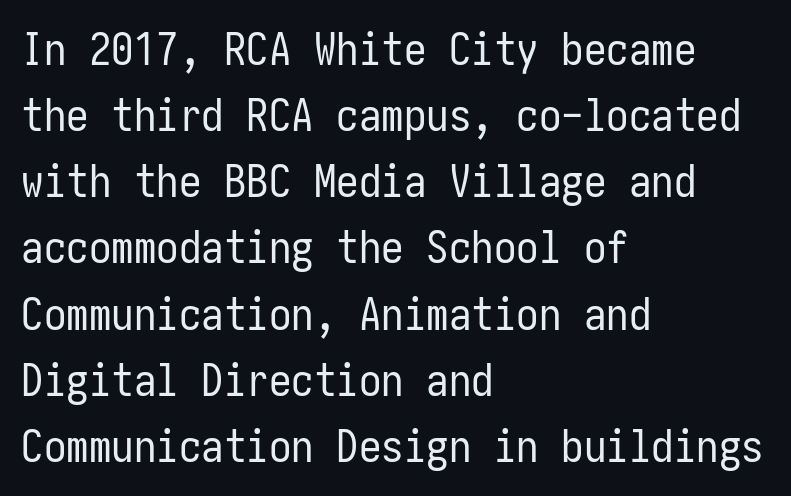
The image shows 45 px regular-weight, condensed sans-serif type, upright; set left-aligned, normal line spacing (1.47x), normal letter spacing, not underlined; low stroke contrast and a medium x-height.
